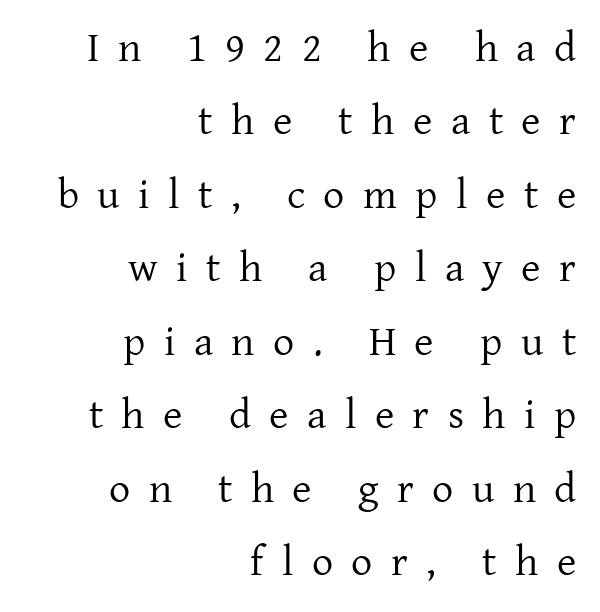
The image shows 42 px regular-weight serif type, upright; set right-aligned, line spacing 1.75x, unusually wide letter spacing (+0.44 em), not underlined; low stroke contrast and a medium x-height.
